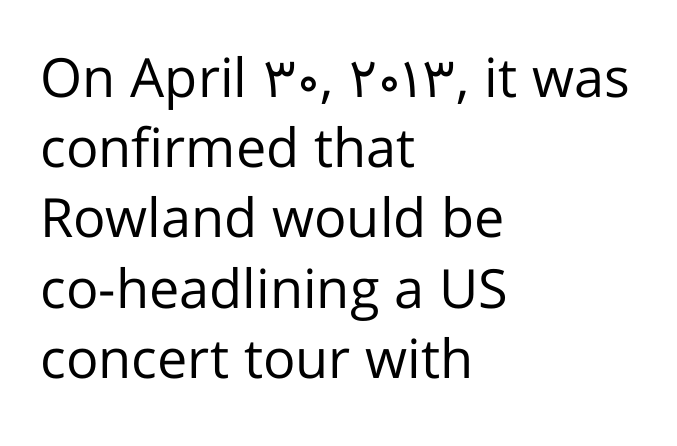
Q: Is the text bold? A: No.
Q: Is the text italic (slanted)? A: No, it is upright.
Q: Is the typeface a serif or a sans-serif typeface? A: Sans-serif.
Q: Is the text underlined? A: No.
Q: How is the paragraph aligned? A: Left-aligned.
Q: Is the spacing between letters normal or unusually wide? A: Normal.
Q: Is the spacing between lines tight, normal or loose? A: Normal.
Q: Width (condensed, normal, or wide)? A: Normal.
Q: Stroke contrast? A: Low.
Q: x-height? A: Medium.
Q: Monospaced? A: No.
